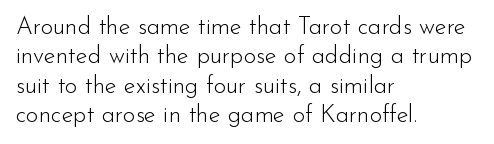
{"italic": "no", "bold": "no", "underline": "no", "align": "left", "line_spacing_ratio": 1.22, "letter_spacing": "normal", "letter_spacing_em": 0.0, "glyph_px": 24}
